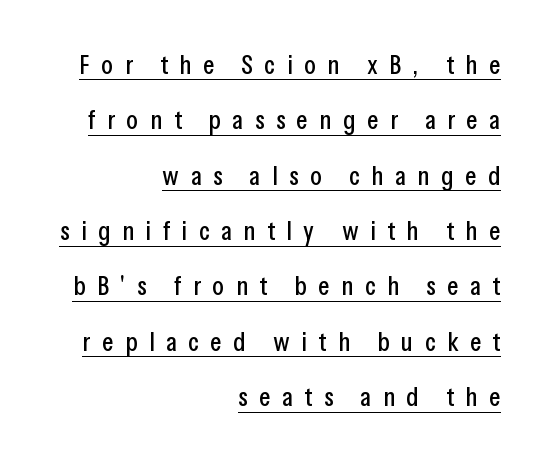
Q: Is the text italic (slanted)? A: No, it is upright.
Q: Is the text underlined? A: Yes.
Q: How is the paragraph aligned? A: Right-aligned.
Q: Is the spacing between letters normal or unusually wide? A: Unusually wide.
Q: Is the spacing between lines tight, normal or loose? A: Loose.
